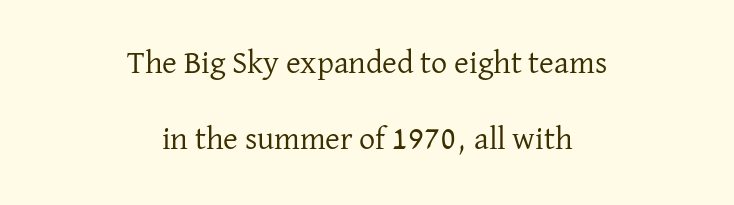
{"serif": "yes", "italic": "no", "bold": "no", "weight": "regular", "width": "normal", "stroke_contrast": "low", "x_height": "medium", "monospaced": "no", "underline": "no", "align": "center", "line_spacing": "loose", "line_spacing_ratio": 2.37, "letter_spacing": "normal", "letter_spacing_em": 0.0, "glyph_px": 32}
